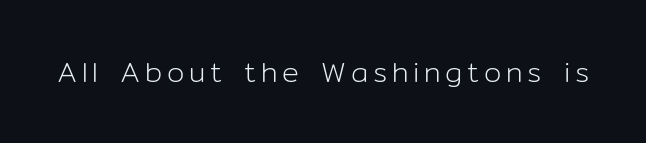
I'd call this a sans setting — the letters go barefoot. The weight would be labelled regular, book, light, or lighter still. The lettering stays uniformly vertical, giving the passage a roman look. Descenders hang freely into open space. Proportional: the letters do not fall into vertical columns.
